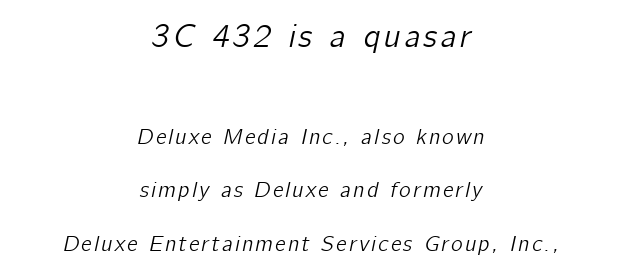
The image shows 33 px text type, italic (leaning right); set centered, loose line spacing (2.43x), not underlined; the first (top) block is 1.5x larger; low stroke contrast and a medium x-height.
